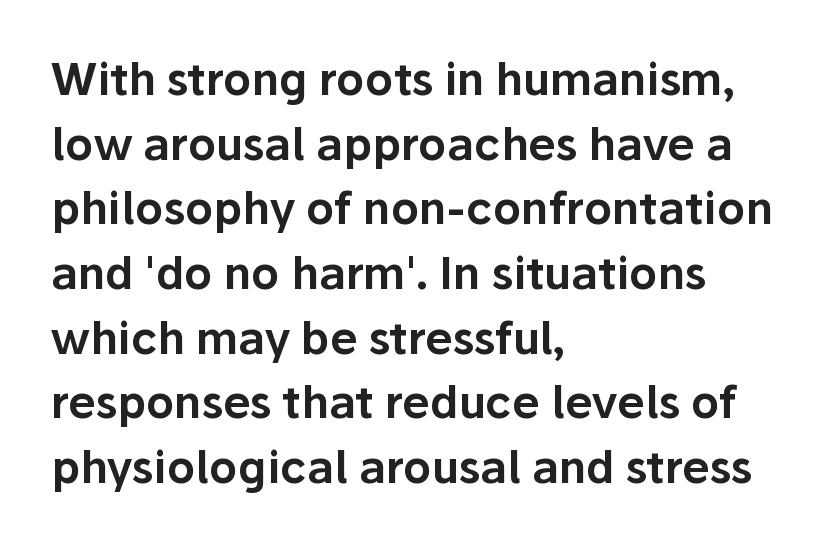
The image shows 44 px sans-serif type, upright; set left-aligned, normal line spacing (1.47x), normal letter spacing, not underlined; low stroke contrast and a medium x-height.
